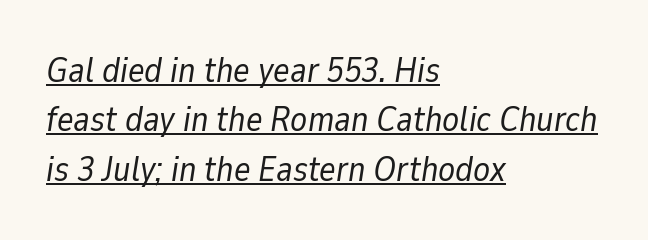
Is the letter spacing exaggerated? No — it looks like the ordinary default. Quick note: underline on. You could not count columns in this text — the font is proportionally spaced. Line starts are locked; line ends wander.
